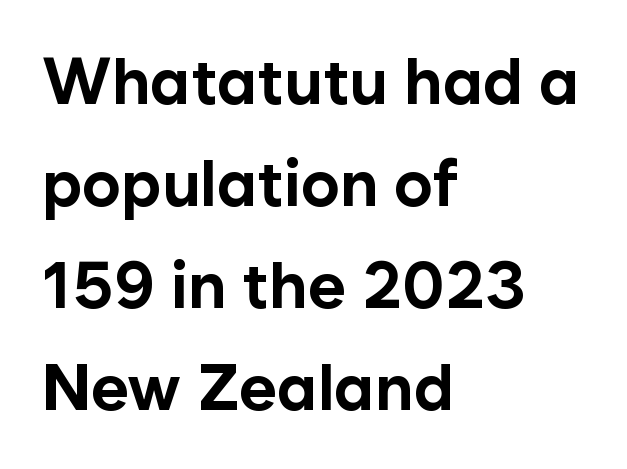
The strokes are fattened all the way to bold. Every row of glyphs begins at an identical x-position on the left. Ascenders rise straight up at ninety degrees. The characters display no serif detailing; their extremities are plain. Has an underline been added? It has not. The rows are spaced the way most documents space them.
